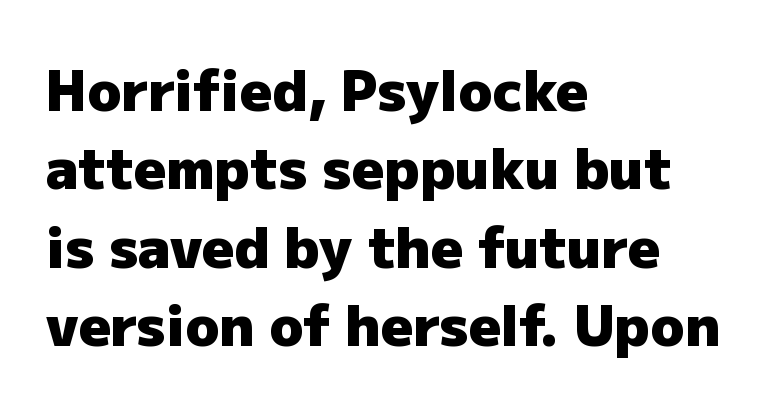
The image shows 56 px heavy sans-serif type, upright; set left-aligned, normal line spacing (1.4x), normal letter spacing, not underlined; low stroke contrast and a medium x-height.
